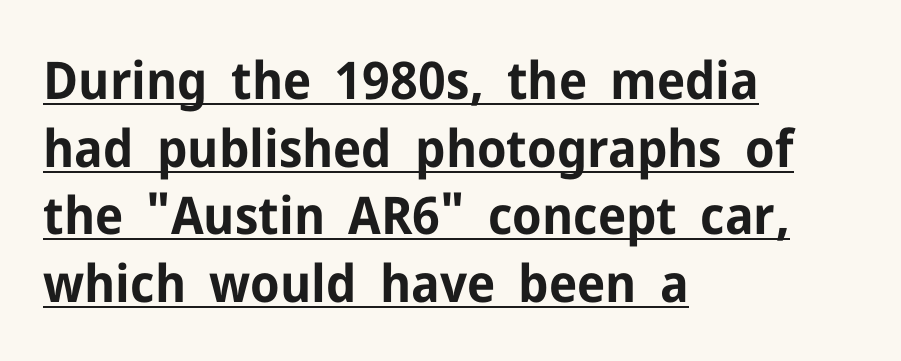
{"serif": "no", "italic": "no", "bold": "yes", "weight": "bold", "width": "normal", "stroke_contrast": "low", "x_height": "medium", "monospaced": "no", "underline": "yes", "align": "left", "line_spacing": "normal", "line_spacing_ratio": 1.3, "letter_spacing": "normal", "letter_spacing_em": 0.0, "glyph_px": 52}
